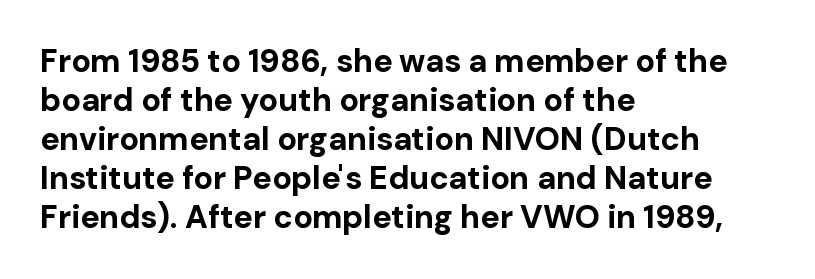
{"serif": "no", "italic": "no", "bold": "yes", "weight": "bold", "width": "normal", "stroke_contrast": "low", "x_height": "medium", "monospaced": "no", "underline": "no", "align": "left", "line_spacing_ratio": 1.22, "letter_spacing": "normal", "letter_spacing_em": 0.0, "glyph_px": 32}
